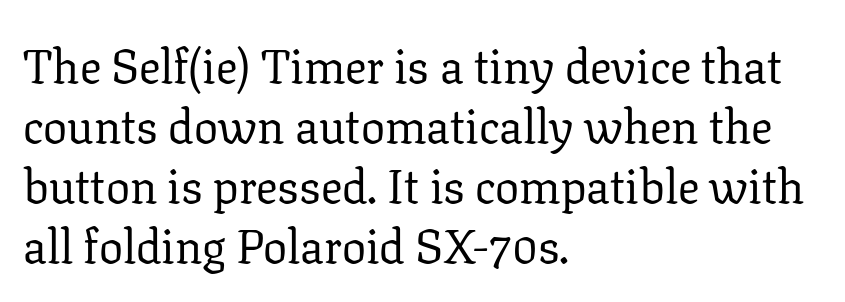
Character widths vary here, with narrow letters taking less room than wide ones. The glyphs are unaccompanied by any horizontal stroke below them. The line texture is even and compact thanks to regular tracking. Each new line begins a customary step beneath the previous one. Think standard paragraph weight, or any step lighter than that. Quick note: not italic, upright.
